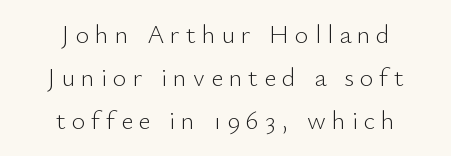
Q: Is the text bold? A: No.
Q: Is the text italic (slanted)? A: No, it is upright.
Q: Is the text underlined? A: No.
Q: How is the paragraph aligned? A: Centered.
Q: Is the spacing between letters normal or unusually wide? A: Unusually wide.
Q: Is the spacing between lines tight, normal or loose? A: Normal.
